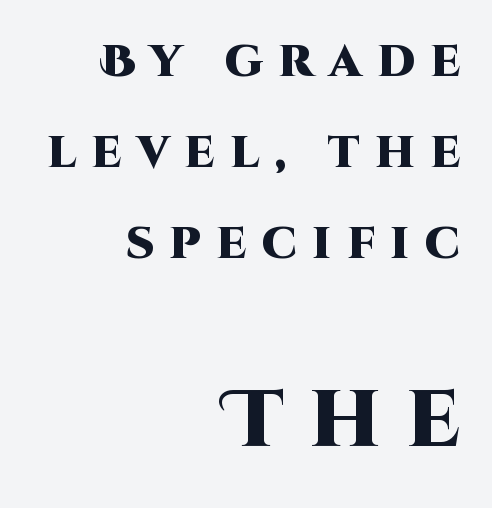
The image shows 79 px heavy sans-serif type, upright; set right-aligned, loose line spacing (2.02x), unusually wide letter spacing (+0.34 em), not underlined; the second (bottom) block is 1.76x larger; high stroke contrast and a large x-height.
